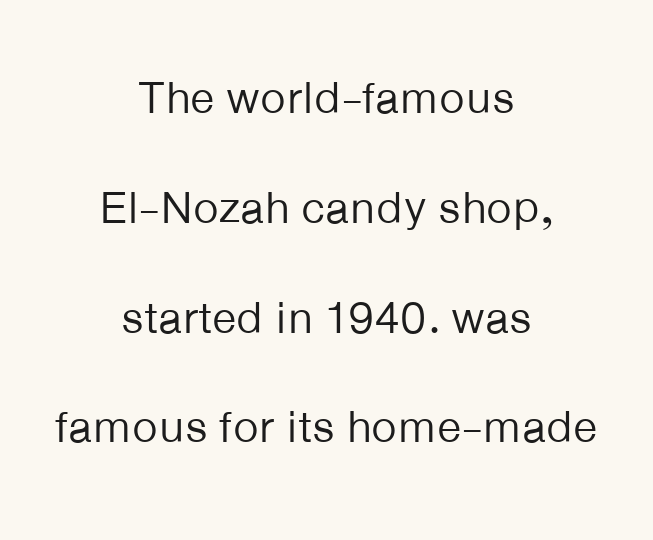
Q: Is the text bold? A: No.
Q: Is the text italic (slanted)? A: No, it is upright.
Q: Is the typeface a serif or a sans-serif typeface? A: Sans-serif.
Q: Is the text underlined? A: No.
Q: How is the paragraph aligned? A: Centered.
Q: Is the spacing between letters normal or unusually wide? A: Normal.
Q: Is the spacing between lines tight, normal or loose? A: Loose.
Q: Width (condensed, normal, or wide)? A: Normal.
Q: Stroke contrast? A: Low.
Q: x-height? A: Medium.
Q: Monospaced? A: No.
